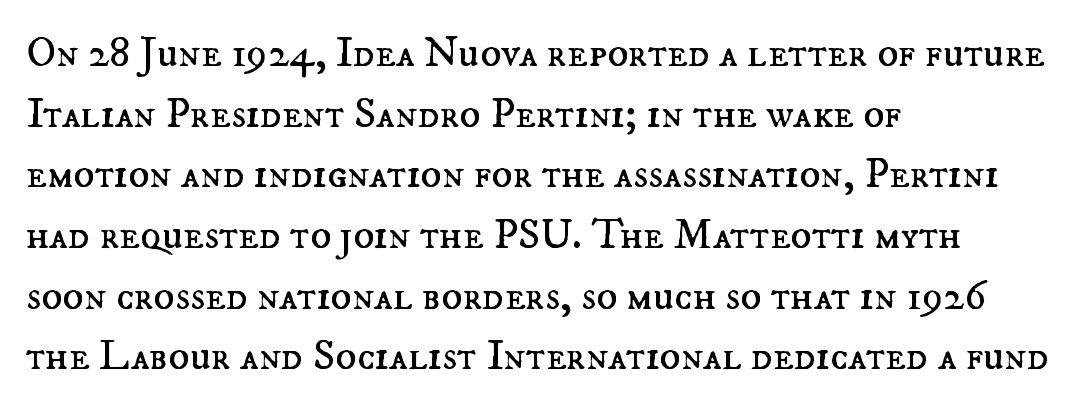
{"italic": "no", "bold": "no", "weight": "regular", "width": "normal", "stroke_contrast": "medium", "x_height": "small", "monospaced": "no", "underline": "no", "align": "left", "line_spacing": "normal", "line_spacing_ratio": 1.41, "letter_spacing": "normal", "letter_spacing_em": 0.0, "glyph_px": 43}
